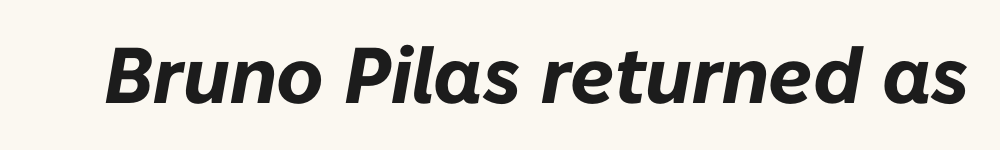
Q: Is the text bold? A: Yes.
Q: Is the text italic (slanted)? A: Yes, it leans right by about 10 degrees.
Q: Is the text underlined? A: No.
Q: Is the spacing between letters normal or unusually wide? A: Normal.
Q: Width (condensed, normal, or wide)? A: Normal.
Q: Stroke contrast? A: Low.
Q: x-height? A: Medium.
Q: Monospaced? A: No.
